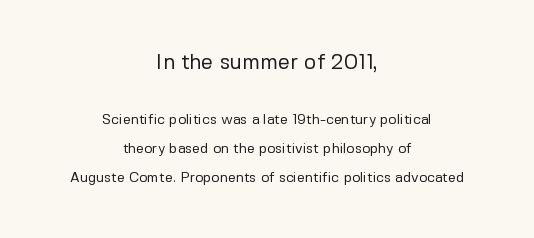
Q: Is the text bold? A: No.
Q: Is the text italic (slanted)? A: No, it is upright.
Q: Is the text underlined? A: No.
Q: How is the paragraph aligned? A: Centered.
Q: Is the spacing between letters normal or unusually wide? A: Normal.
Q: Is the spacing between lines tight, normal or loose? A: Loose.
Q: Which block of text is set in a larger size, the first (top) or the second (bottom)? A: The first (top) one.
